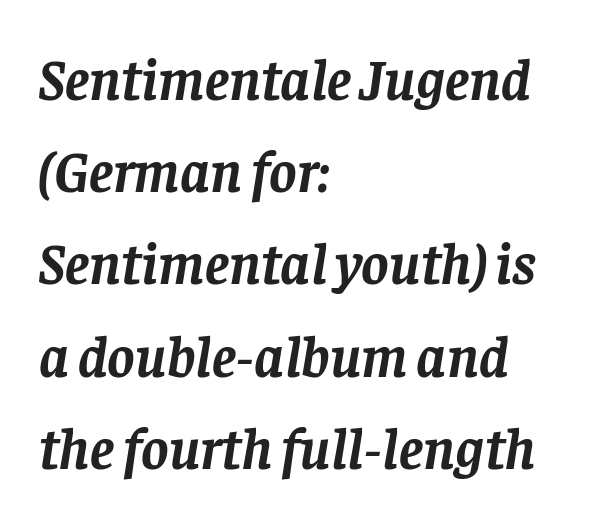
{"serif": "yes", "italic": "yes", "lean": "right", "slant_degrees": 8, "bold": "yes", "weight": "semibold", "width": "normal", "stroke_contrast": "low", "x_height": "large", "monospaced": "no", "underline": "no", "align": "left", "line_spacing": "normal", "line_spacing_ratio": 1.59, "letter_spacing": "normal", "letter_spacing_em": 0.0, "glyph_px": 58}
